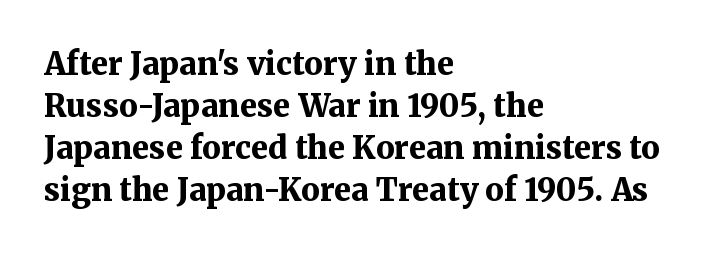
The image shows 31 px bold serif type, upright; set left-aligned, normal line spacing (1.36x), normal letter spacing, not underlined; medium stroke contrast and a medium x-height.
